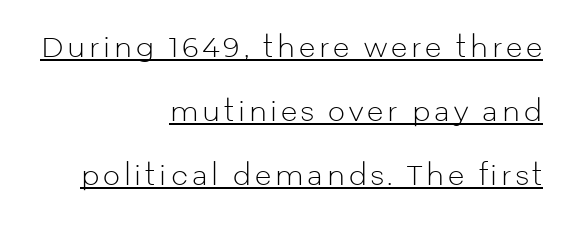
{"italic": "no", "bold": "no", "underline": "yes", "align": "right", "line_spacing": "loose", "line_spacing_ratio": 2.37, "glyph_px": 27}
